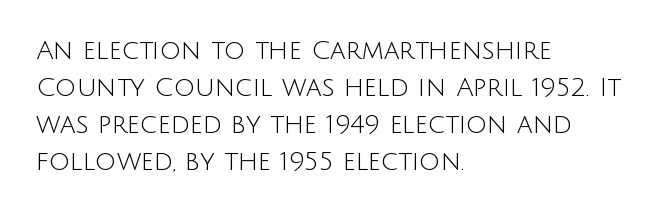
{"italic": "no", "bold": "no", "underline": "no", "align": "left", "line_spacing": "normal", "line_spacing_ratio": 1.42, "letter_spacing": "normal", "letter_spacing_em": 0.0, "glyph_px": 26}
